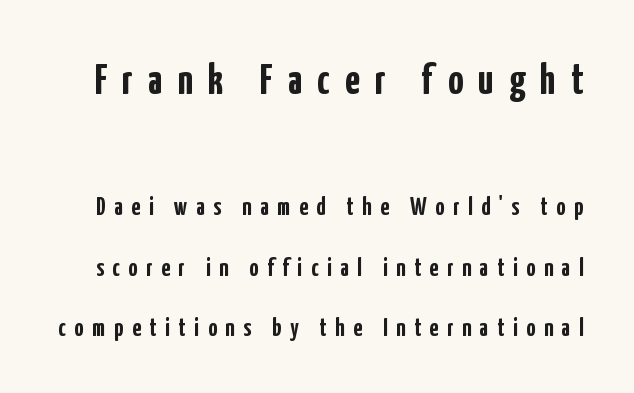
{"serif": "no", "italic": "no", "bold": "yes", "weight": "semibold", "width": "condensed", "stroke_contrast": "low", "x_height": "medium", "monospaced": "no", "underline": "no", "line_spacing": "loose", "line_spacing_ratio": 2.43, "letter_spacing": "wide", "letter_spacing_em": 0.35, "larger_block": "first", "size_ratio": 1.72, "glyph_px": 43}
